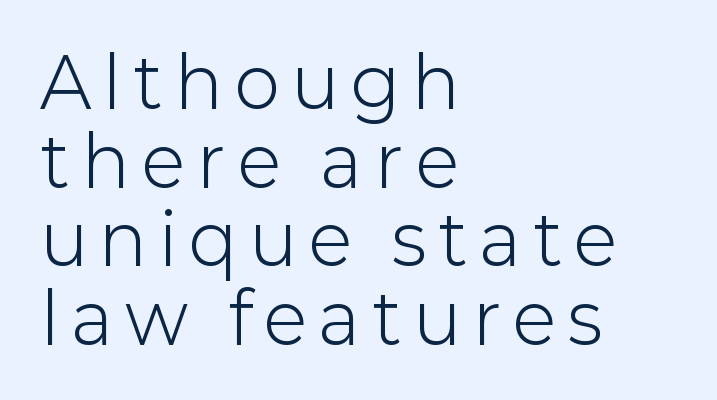
Compared with typical paragraphs, the rows here are closer together. Think of a printed novel: that variable character pitch is what you see here. Honestly, there is no underline to notice here at all. A student would call this left alignment; a typographer would say flush left, rag right.
